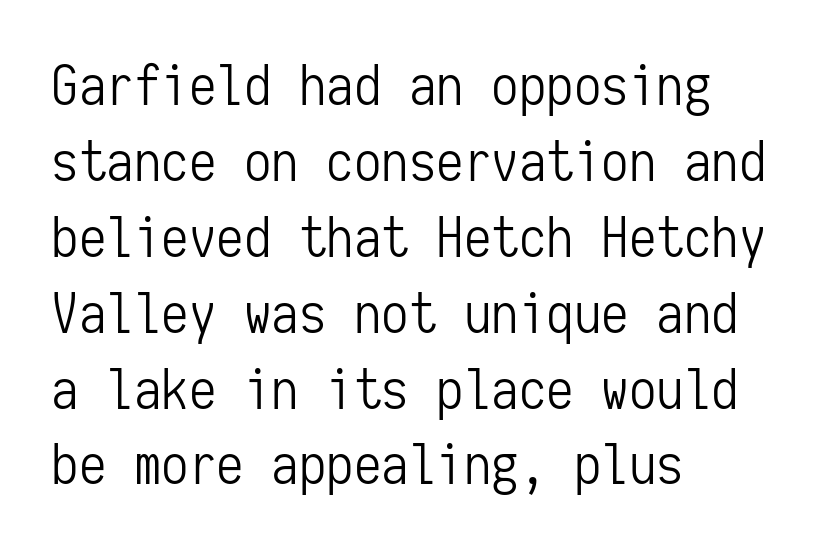
The image shows 55 px light, condensed sans-serif type, upright, monospaced; set left-aligned, normal line spacing (1.38x), normal letter spacing, not underlined; low stroke contrast and a medium x-height.
